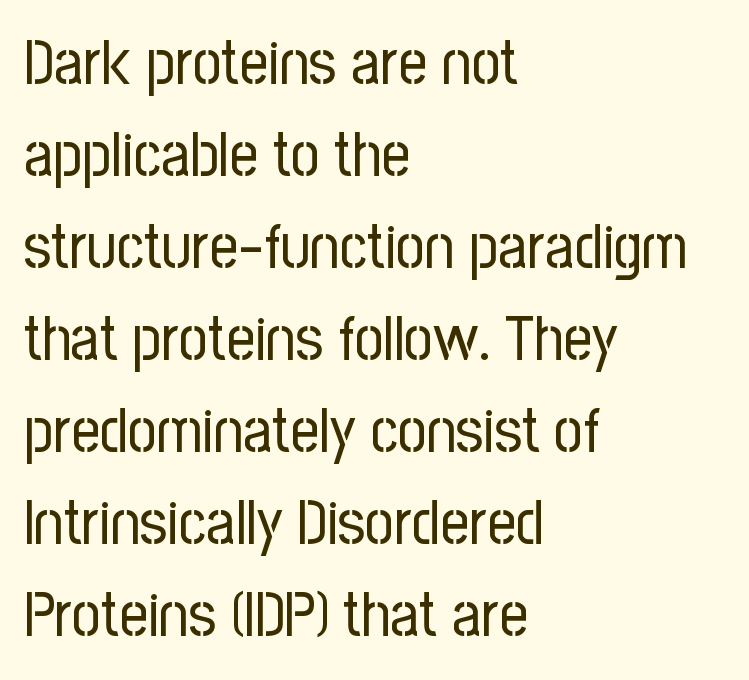
Q: Is the text bold? A: No.
Q: Is the text italic (slanted)? A: No, it is upright.
Q: Is the typeface a serif or a sans-serif typeface? A: Sans-serif.
Q: Is the text underlined? A: No.
Q: How is the paragraph aligned? A: Left-aligned.
Q: Is the spacing between letters normal or unusually wide? A: Normal.
Q: Is the spacing between lines tight, normal or loose? A: Normal.
Q: Width (condensed, normal, or wide)? A: Condensed.
Q: Stroke contrast? A: Low.
Q: x-height? A: Medium.
Q: Monospaced? A: No.
